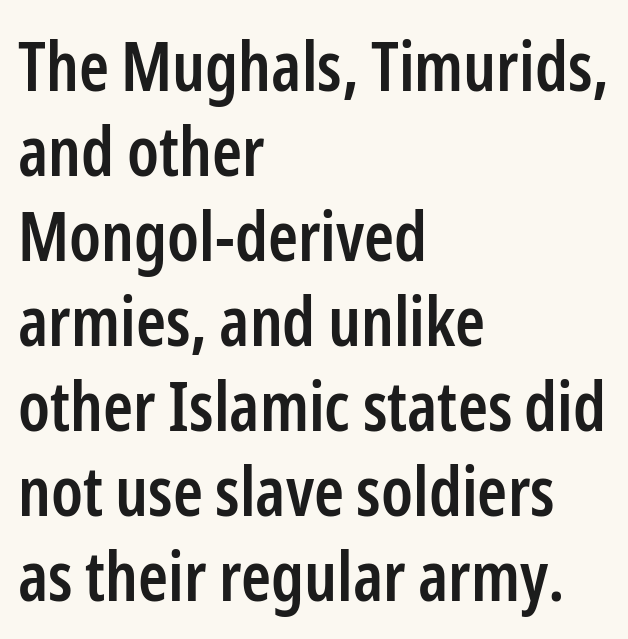
{"serif": "no", "italic": "no", "bold": "semi", "weight": "semibold", "width": "condensed", "stroke_contrast": "low", "x_height": "medium", "monospaced": "no", "underline": "no", "align": "left", "line_spacing": "normal", "line_spacing_ratio": 1.25, "letter_spacing": "normal", "letter_spacing_em": 0.0, "glyph_px": 68}
